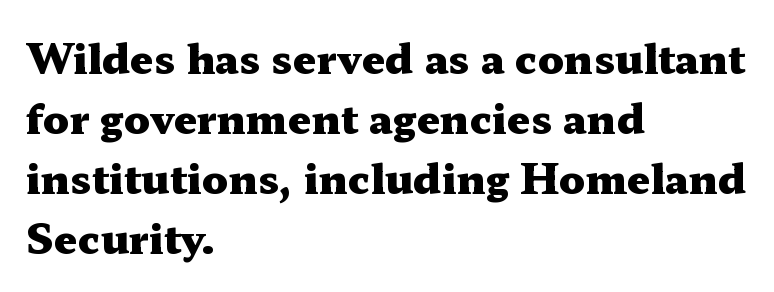
Tall strokes in this sample are plumb rather than angled. This rendering employs a face with finishing strokes, i.e., a serif. The characters look thick and weighty, a clear bold. A classic flush-left, rag-right setting is used for this passage. Do the characters align in a grid? No, the font is proportional. Students, observe: this is what conventionally led text looks like.
